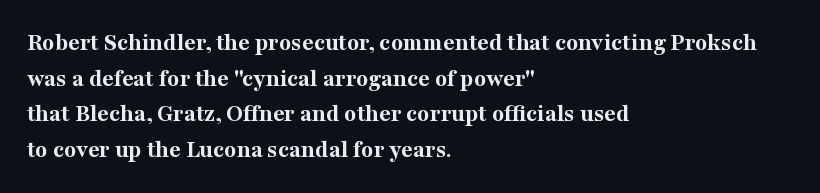
{"italic": "no", "bold": "yes", "underline": "no", "align": "left", "line_spacing": "normal", "line_spacing_ratio": 1.43, "letter_spacing": "normal", "letter_spacing_em": 0.0, "glyph_px": 25}
